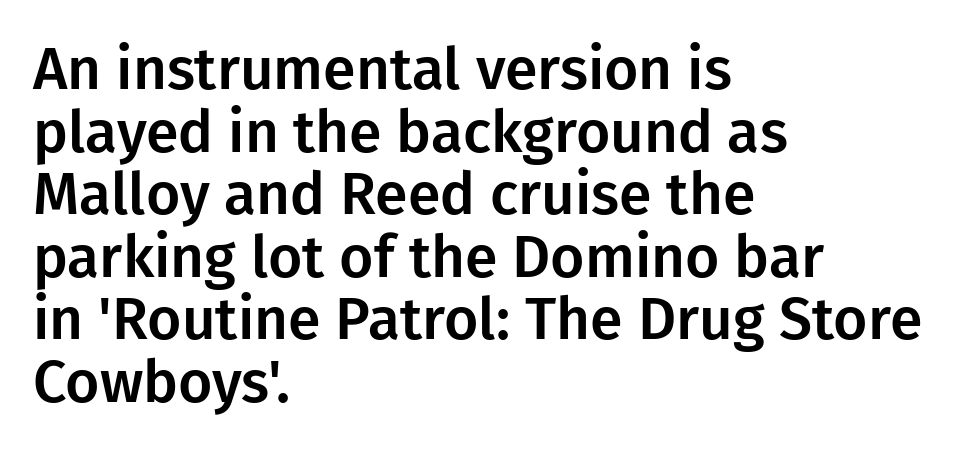
{"serif": "no", "italic": "no", "width": "normal", "stroke_contrast": "low", "x_height": "medium", "monospaced": "no", "underline": "no", "align": "left", "line_spacing": "tight", "line_spacing_ratio": 1.06, "letter_spacing": "normal", "letter_spacing_em": 0.0, "glyph_px": 59}
